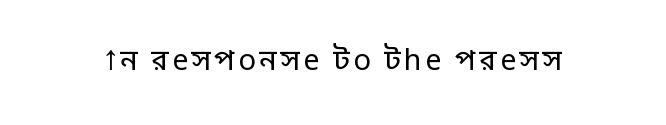
Q: Is the text bold? A: No.
Q: Is the text italic (slanted)? A: No, it is upright.
Q: Is the typeface a serif or a sans-serif typeface? A: Sans-serif.
Q: Is the text underlined? A: No.
Q: Width (condensed, normal, or wide)? A: Normal.
Q: Stroke contrast? A: Low.
Q: x-height? A: Large.
Q: Monospaced? A: No.
